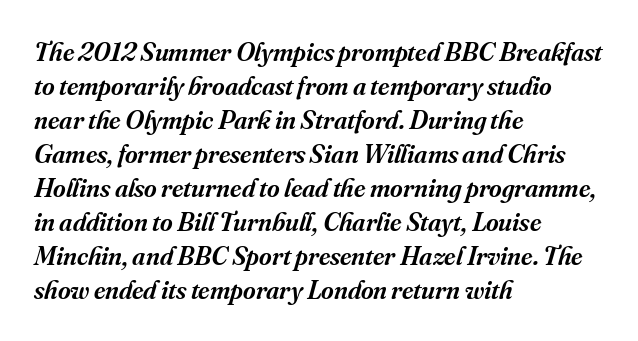
{"italic": "yes", "lean": "right", "slant_degrees": 16, "bold": "semi", "underline": "no", "align": "left", "line_spacing": "normal", "line_spacing_ratio": 1.26, "letter_spacing": "normal", "letter_spacing_em": 0.0, "glyph_px": 27}
